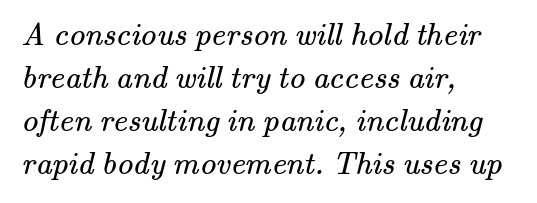
Any mark beneath the type? The region is blank. No heavy texture on the line: the type isn't bold. The passage shown stacks its lines at a standard gap. The designer went with a serif here, giving each stem small feet. How are the letters spaced? Ordinarily, with no added tracking. Visually the block forms a straight wall on the left and a jagged coastline on the right.
